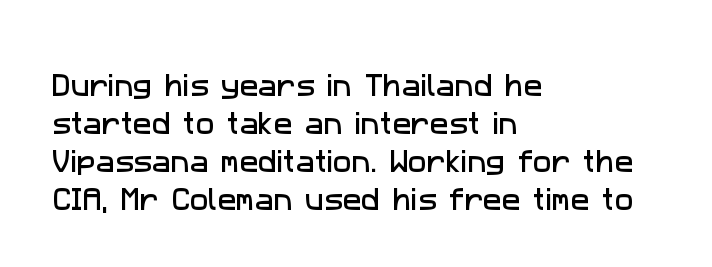
This sample is left-justified, so line endings fall wherever the words run out. Spacing between characters is what you'd get straight out of the box. Is there much room between lines? A standard amount, neither cramped nor airy. Descenders are the only things crossing below the line.
